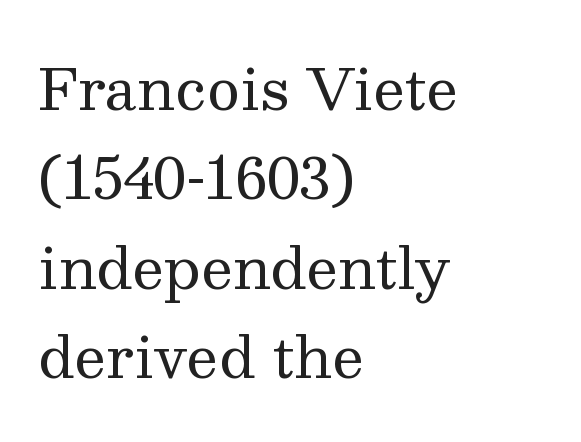
The image shows 57 px regular-weight serif type, upright; set left-aligned, normal line spacing (1.57x), normal letter spacing, not underlined; medium stroke contrast and a medium x-height.
